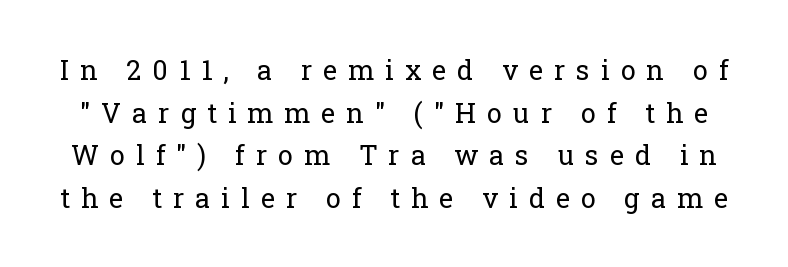
{"italic": "no", "bold": "no", "underline": "no", "line_spacing": "normal", "line_spacing_ratio": 1.58, "letter_spacing": "wide", "letter_spacing_em": 0.41, "glyph_px": 27}
